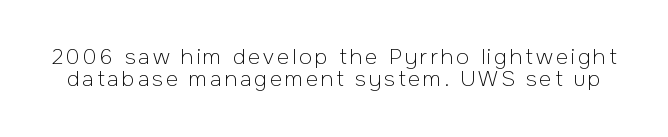
The image shows 21 px text type, upright; set tight line spacing (1.05x), not underlined.
